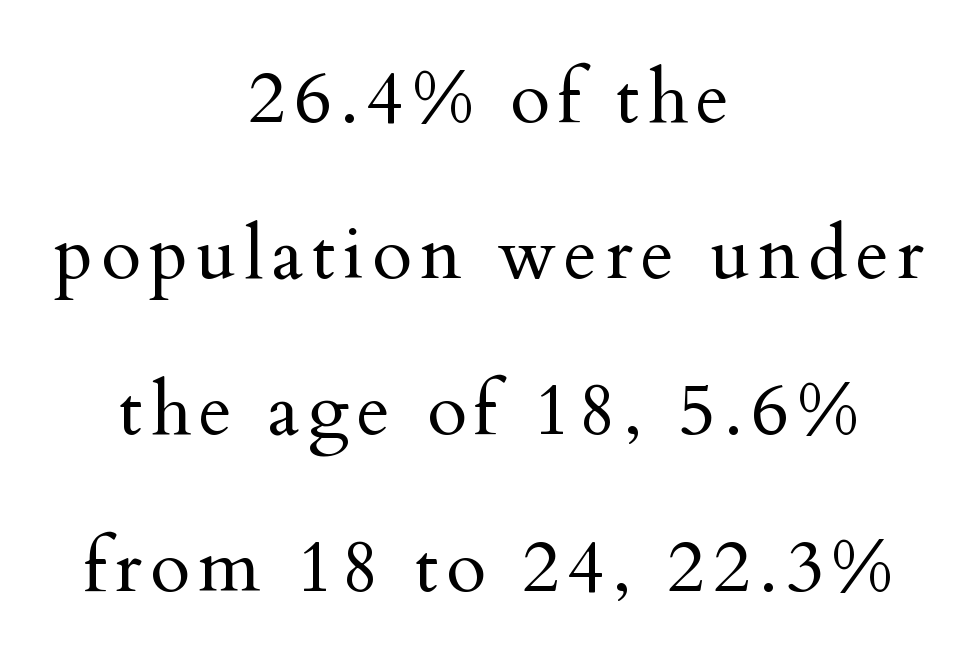
The image shows 73 px regular-weight serif type, upright; set centered, loose line spacing (2.14x), not underlined; medium stroke contrast and a small x-height.
